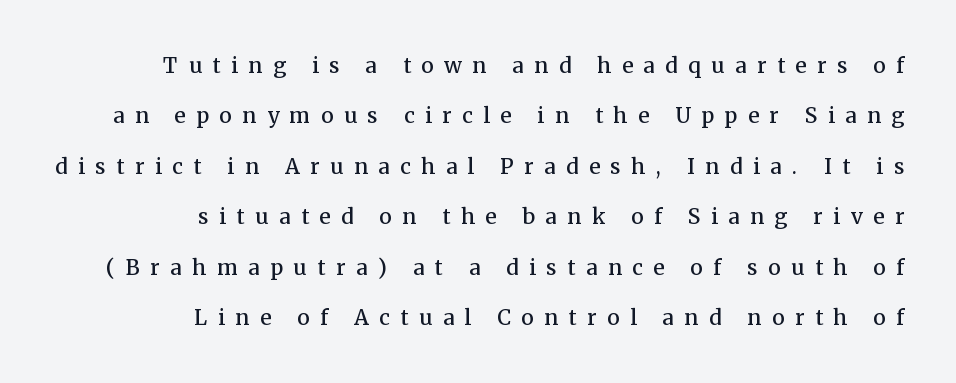
Q: Is the text bold? A: Semi-bold.
Q: Is the text italic (slanted)? A: No, it is upright.
Q: Is the text underlined? A: No.
Q: How is the paragraph aligned? A: Right-aligned.
Q: Is the spacing between letters normal or unusually wide? A: Unusually wide.
Q: Is the spacing between lines tight, normal or loose? A: Loose.
